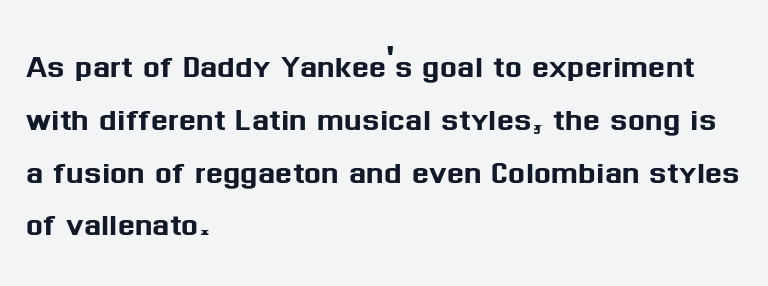
The image shows 40 px sans-serif type, upright; set left-aligned, normal line spacing (1.32x), normal letter spacing, not underlined; medium stroke contrast and a medium x-height.
